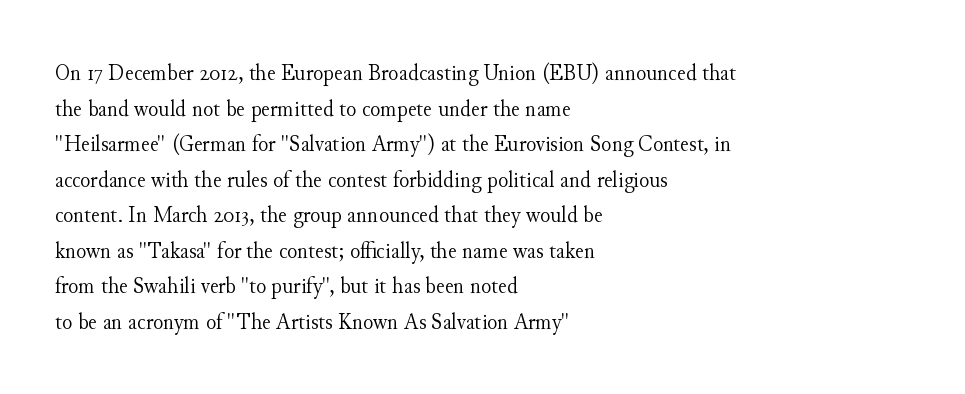
The image shows 24 px text type, upright; set left-aligned, normal line spacing (1.48x), normal letter spacing, not underlined.
